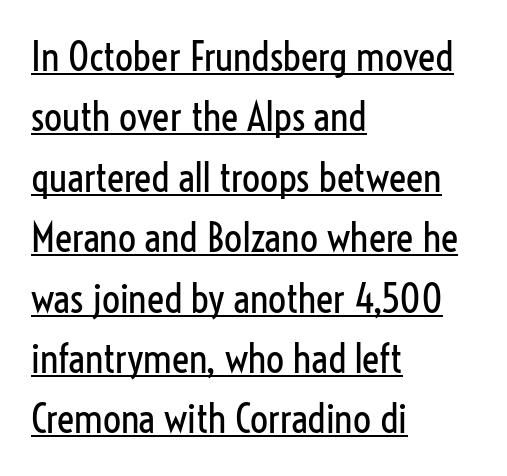
Q: Is the text bold? A: No.
Q: Is the text italic (slanted)? A: No, it is upright.
Q: Is the typeface a serif or a sans-serif typeface? A: Sans-serif.
Q: Is the text underlined? A: Yes.
Q: How is the paragraph aligned? A: Left-aligned.
Q: Is the spacing between letters normal or unusually wide? A: Normal.
Q: Is the spacing between lines tight, normal or loose? A: Normal.
Q: Width (condensed, normal, or wide)? A: Condensed.
Q: Stroke contrast? A: Low.
Q: x-height? A: Medium.
Q: Monospaced? A: No.
